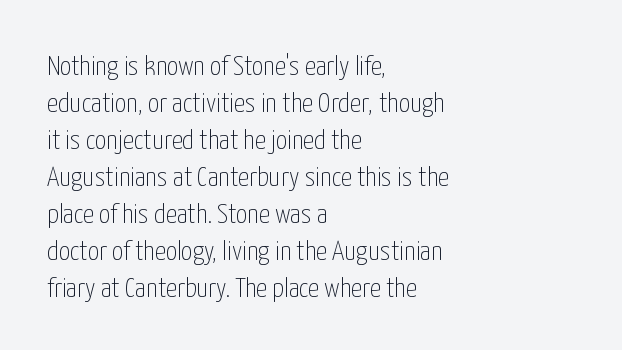
Leftover space on each line is placed entirely after the last word. It's the straight-up-and-down kind of type. Whoever set this chose a conventional vertical rhythm. The passage shown is typed in a proportional face where columns would drift. Look at the bottom of the vertical strokes: they stop flat, with no serifs. The passage shown is not underscored anywhere.
